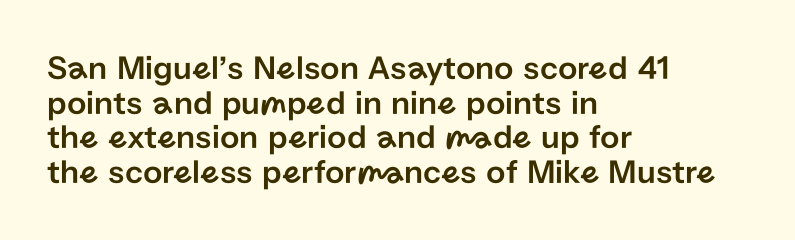
Q: Is the text italic (slanted)? A: No, it is upright.
Q: Is the typeface a serif or a sans-serif typeface? A: Sans-serif.
Q: Is the text underlined? A: No.
Q: How is the paragraph aligned? A: Left-aligned.
Q: Is the spacing between letters normal or unusually wide? A: Normal.
Q: Is the spacing between lines tight, normal or loose? A: Tight.
Q: Width (condensed, normal, or wide)? A: Normal.
Q: Stroke contrast? A: Low.
Q: x-height? A: Medium.
Q: Monospaced? A: No.
